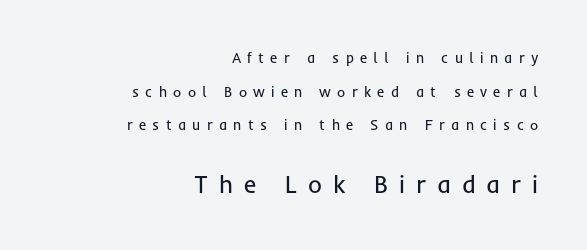
Weight class: somewhere from thin through regular. Visually the block forms a straight wall on the right and a jagged coastline on the left. The string is rendered with underlining switched off. The type sits square on the baseline with zero lean.
